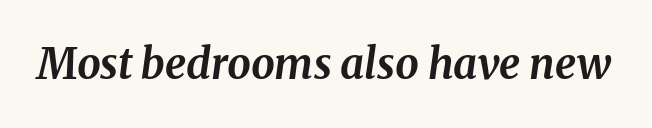
Q: Is the text bold? A: Yes.
Q: Is the text italic (slanted)? A: Yes, it leans right by about 8 degrees.
Q: Is the text underlined? A: No.
Q: Is the spacing between letters normal or unusually wide? A: Normal.
Q: Width (condensed, normal, or wide)? A: Normal.
Q: Stroke contrast? A: Medium.
Q: x-height? A: Medium.
Q: Monospaced? A: No.
